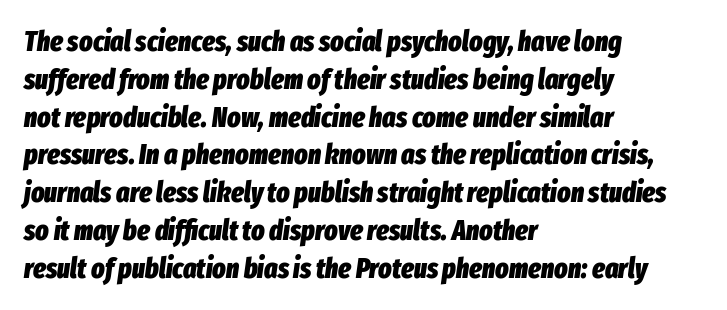
Bare-footed words on every line. The face used here has the dense, thick strokes of a bold. Standard letterfit; no display-style spreading of the glyphs. The face used here has a pronounced slope to its letters. The rendering uses natural spacing where letterforms have individual widths.
